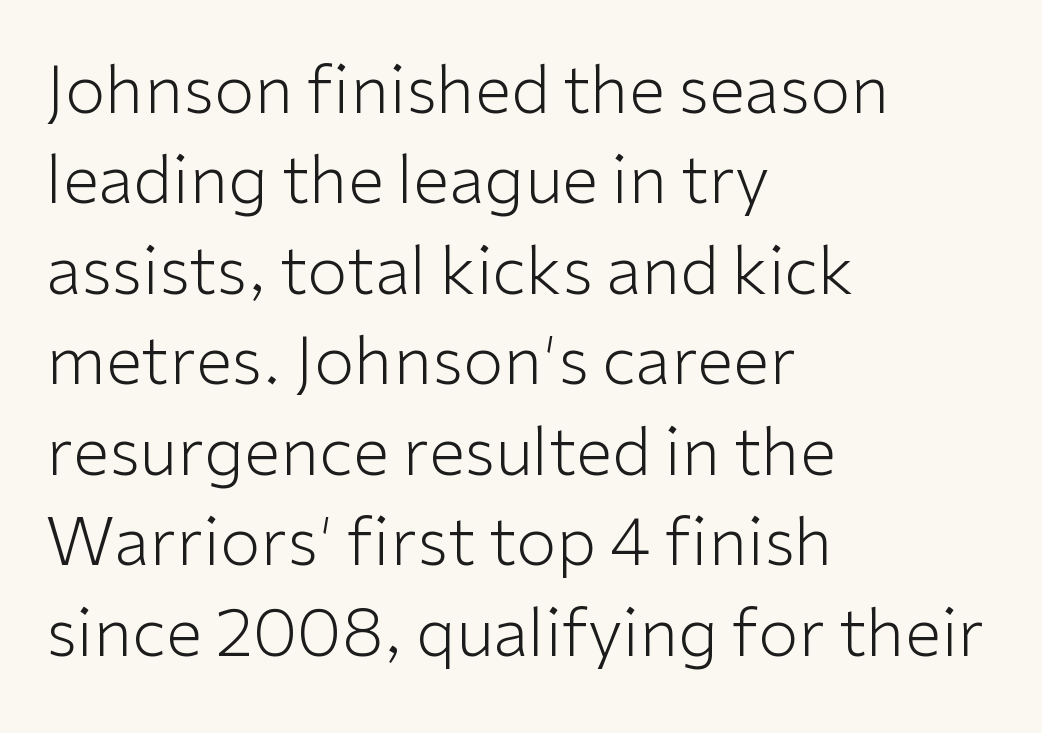
The image shows 66 px light sans-serif type, upright; set left-aligned, normal line spacing (1.37x), normal letter spacing, not underlined; low stroke contrast and a medium x-height.
